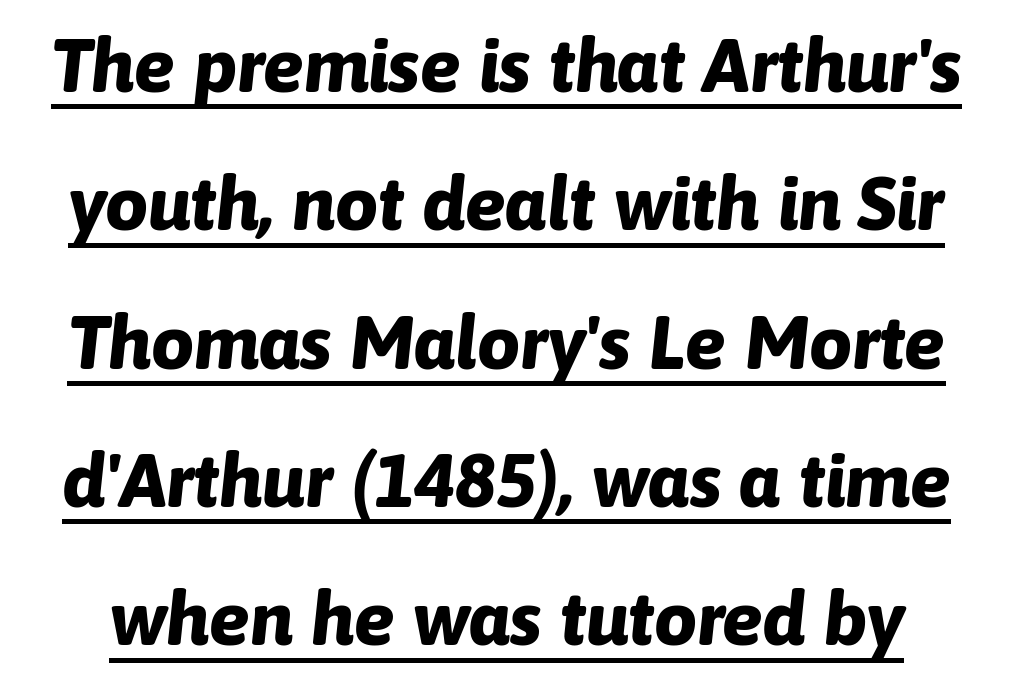
Q: Is the text bold? A: Yes.
Q: Is the text italic (slanted)? A: Yes, it leans right by about 6 degrees.
Q: Is the text underlined? A: Yes.
Q: Is the spacing between letters normal or unusually wide? A: Normal.
Q: Width (condensed, normal, or wide)? A: Normal.
Q: Stroke contrast? A: Low.
Q: x-height? A: Medium.
Q: Monospaced? A: No.
